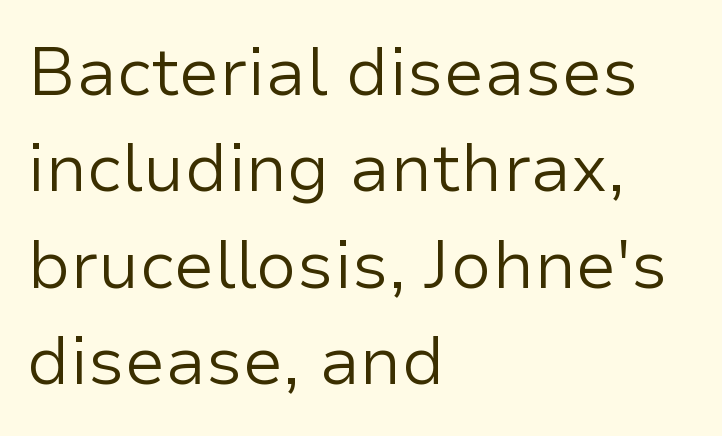
Q: Is the text bold? A: No.
Q: Is the text italic (slanted)? A: No, it is upright.
Q: Is the typeface a serif or a sans-serif typeface? A: Sans-serif.
Q: Is the text underlined? A: No.
Q: How is the paragraph aligned? A: Left-aligned.
Q: Is the spacing between letters normal or unusually wide? A: Normal.
Q: Is the spacing between lines tight, normal or loose? A: Normal.
Q: Width (condensed, normal, or wide)? A: Normal.
Q: Stroke contrast? A: Low.
Q: x-height? A: Medium.
Q: Monospaced? A: No.
